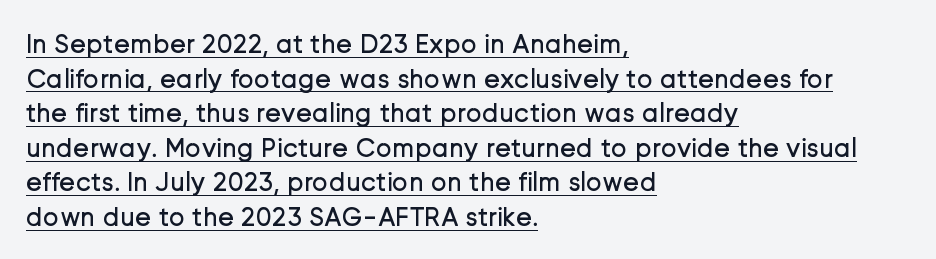
The letters look calm and open, with moderate or lighter stems. These lines were composed using upright roman letters. Glyph-to-glyph distance matches everyday printed text. The lines sit at an ordinary, default distance from one another.
